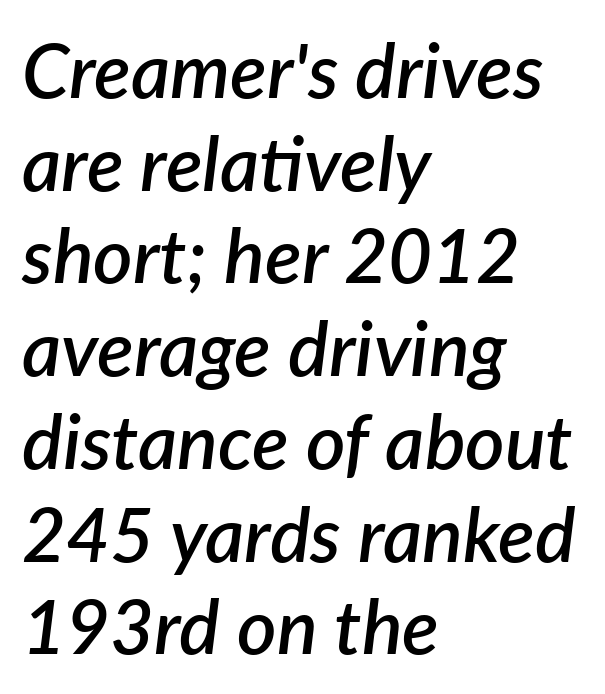
Q: Is the text bold? A: Semi-bold.
Q: Is the text italic (slanted)? A: Yes, it leans right by about 7 degrees.
Q: Is the text underlined? A: No.
Q: How is the paragraph aligned? A: Left-aligned.
Q: Is the spacing between letters normal or unusually wide? A: Normal.
Q: Width (condensed, normal, or wide)? A: Normal.
Q: Stroke contrast? A: Low.
Q: x-height? A: Medium.
Q: Monospaced? A: No.
